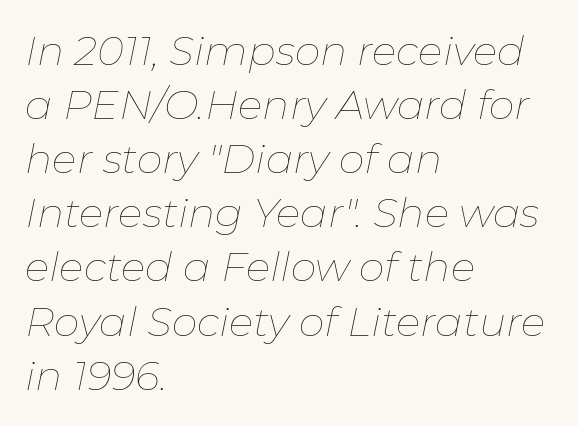
Q: Is the text bold? A: No.
Q: Is the text italic (slanted)? A: Yes, it leans right by about 11 degrees.
Q: Is the text underlined? A: No.
Q: How is the paragraph aligned? A: Left-aligned.
Q: Is the spacing between letters normal or unusually wide? A: Normal.
Q: Is the spacing between lines tight, normal or loose? A: Normal.
Q: Width (condensed, normal, or wide)? A: Normal.
Q: Stroke contrast? A: Low.
Q: x-height? A: Medium.
Q: Monospaced? A: No.
